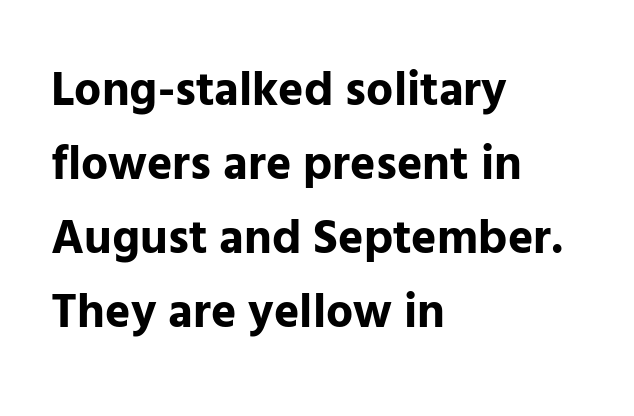
Q: Is the text bold? A: Yes.
Q: Is the text italic (slanted)? A: No, it is upright.
Q: Is the typeface a serif or a sans-serif typeface? A: Sans-serif.
Q: Is the text underlined? A: No.
Q: How is the paragraph aligned? A: Left-aligned.
Q: Is the spacing between letters normal or unusually wide? A: Normal.
Q: Is the spacing between lines tight, normal or loose? A: Normal.
Q: Width (condensed, normal, or wide)? A: Normal.
Q: Stroke contrast? A: Low.
Q: x-height? A: Medium.
Q: Monospaced? A: No.
